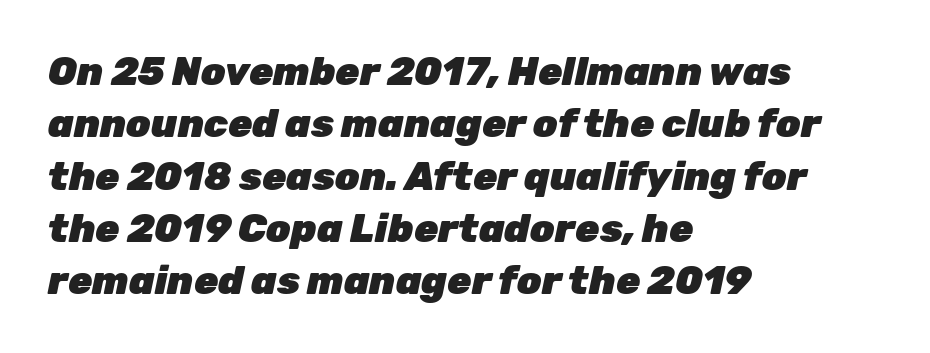
Q: Is the text bold? A: Yes.
Q: Is the text italic (slanted)? A: Yes, it leans right by about 12 degrees.
Q: Is the text underlined? A: No.
Q: How is the paragraph aligned? A: Left-aligned.
Q: Is the spacing between letters normal or unusually wide? A: Normal.
Q: Is the spacing between lines tight, normal or loose? A: Normal.
Q: Width (condensed, normal, or wide)? A: Normal.
Q: Stroke contrast? A: Low.
Q: x-height? A: Medium.
Q: Monospaced? A: No.
